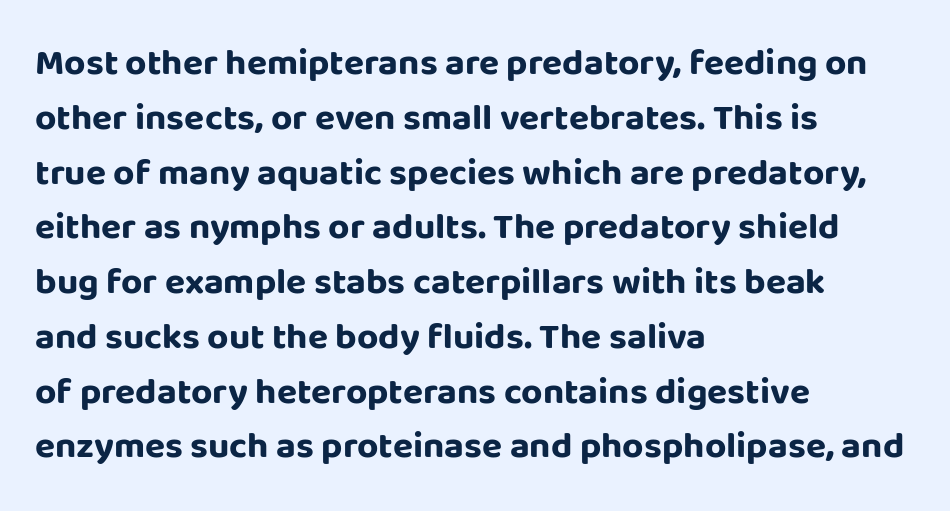
Q: Is the text bold? A: Yes.
Q: Is the text italic (slanted)? A: No, it is upright.
Q: Is the typeface a serif or a sans-serif typeface? A: Sans-serif.
Q: Is the text underlined? A: No.
Q: How is the paragraph aligned? A: Left-aligned.
Q: Is the spacing between letters normal or unusually wide? A: Normal.
Q: Is the spacing between lines tight, normal or loose? A: Normal.
Q: Width (condensed, normal, or wide)? A: Normal.
Q: Stroke contrast? A: Low.
Q: x-height? A: Large.
Q: Monospaced? A: No.
